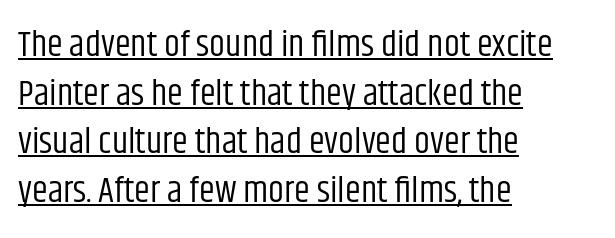
Each letter keeps its own natural width here, so spacing adapts to shape. The font's upright variant was chosen for this text. Notice how the passage keeps a crisp vertical edge on the left only. Look at the bottom of the vertical strokes: they stop flat, with no serifs.
